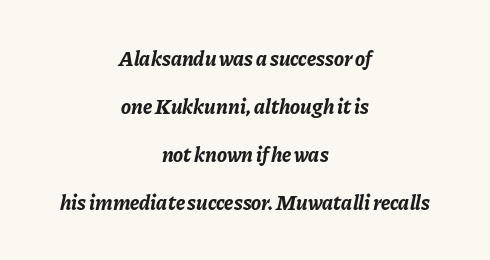
Q: Is the text bold? A: Yes.
Q: Is the text italic (slanted)? A: Yes, it leans right by about 11 degrees.
Q: Is the text underlined? A: No.
Q: How is the paragraph aligned? A: Centered.
Q: Is the spacing between letters normal or unusually wide? A: Normal.
Q: Is the spacing between lines tight, normal or loose? A: Loose.
